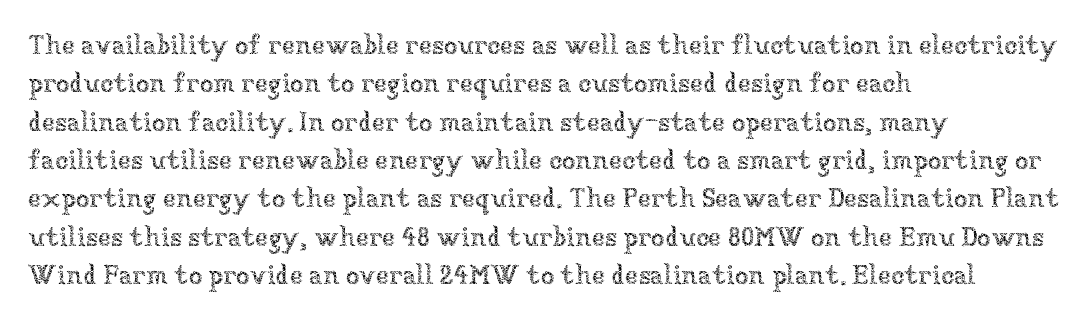
{"italic": "no", "bold": "no", "underline": "no", "align": "left", "line_spacing": "normal", "line_spacing_ratio": 1.42, "letter_spacing": "normal", "letter_spacing_em": 0.0, "glyph_px": 27}
